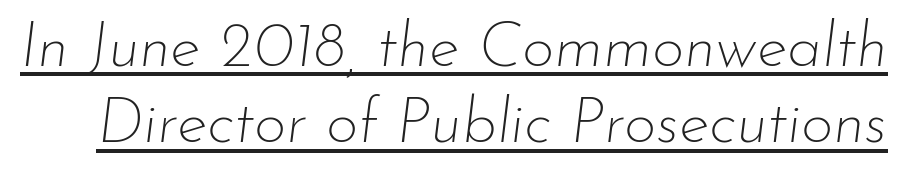
Do the characters align in a grid? No, the font is proportional. Is there an underline? Yes — a line sits under the letters. Every character sits at an angle, as italics do. Is the stroke heavy? The answer is a plain regular-or-lighter.
